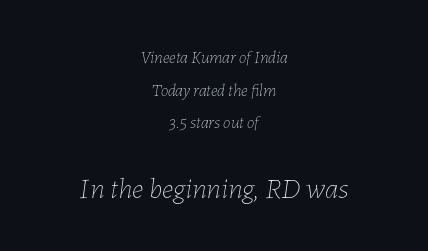
{"italic": "yes", "lean": "right", "slant_degrees": 7, "bold": "no", "weight": "thin", "width": "normal", "stroke_contrast": "low", "x_height": "medium", "monospaced": "no", "underline": "no", "align": "center", "line_spacing": "loose", "line_spacing_ratio": 1.92, "letter_spacing": "normal", "letter_spacing_em": 0.0, "larger_block": "second", "size_ratio": 1.71, "glyph_px": 29}
